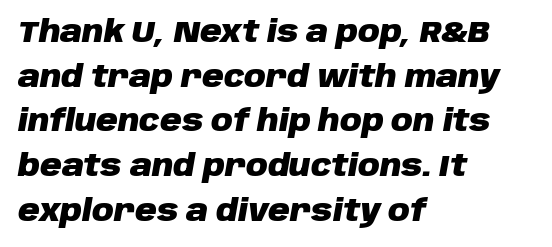
Q: Is the text bold? A: Yes.
Q: Is the text italic (slanted)? A: Yes, it leans right by about 10 degrees.
Q: Is the text underlined? A: No.
Q: How is the paragraph aligned? A: Left-aligned.
Q: Is the spacing between letters normal or unusually wide? A: Normal.
Q: Is the spacing between lines tight, normal or loose? A: Normal.
Q: Width (condensed, normal, or wide)? A: Normal.
Q: Stroke contrast? A: Low.
Q: x-height? A: Large.
Q: Monospaced? A: No.
